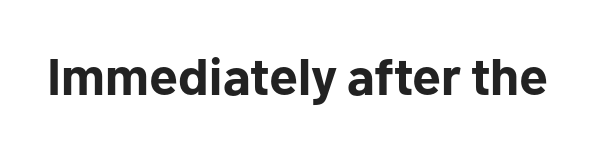
Q: Is the text bold? A: Yes.
Q: Is the text italic (slanted)? A: No, it is upright.
Q: Is the typeface a serif or a sans-serif typeface? A: Sans-serif.
Q: Is the text underlined? A: No.
Q: Is the spacing between letters normal or unusually wide? A: Normal.
Q: Width (condensed, normal, or wide)? A: Normal.
Q: Stroke contrast? A: Low.
Q: x-height? A: Medium.
Q: Monospaced? A: No.
